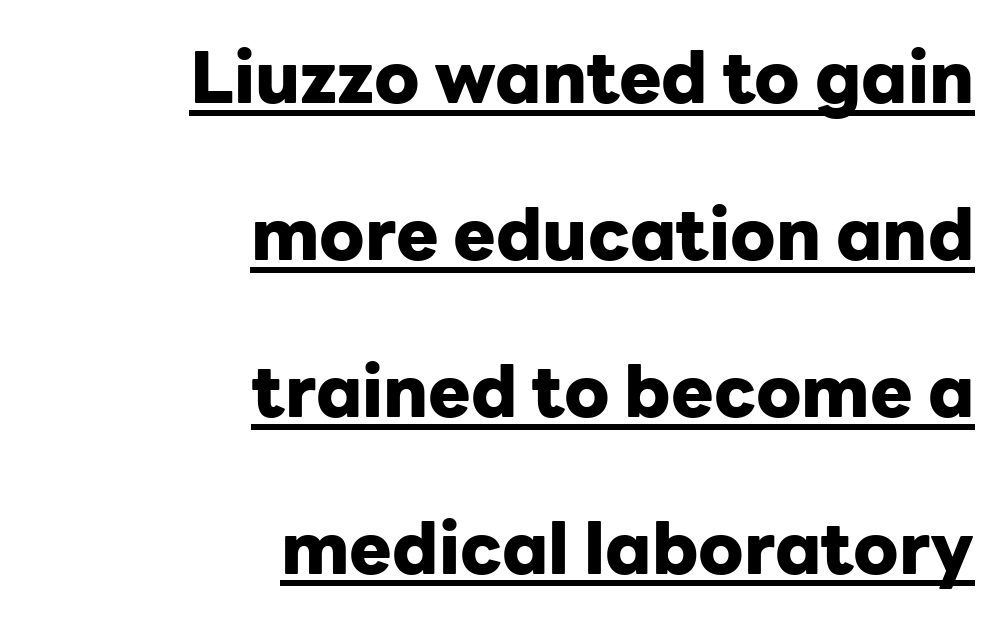
The image shows 71 px heavy sans-serif type, upright; set right-aligned, loose line spacing (2.21x), normal letter spacing, underlined; low stroke contrast and a medium x-height.
